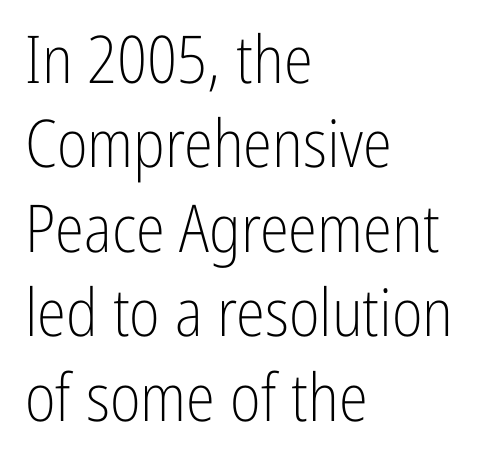
Underlining? Definitely not there. Posture: vertical. The characters are drawn with everyday or finer stroke widths. The paragraph shown leans on its left margin. Look at the tracking — it's just the regular setting, nothing added.
